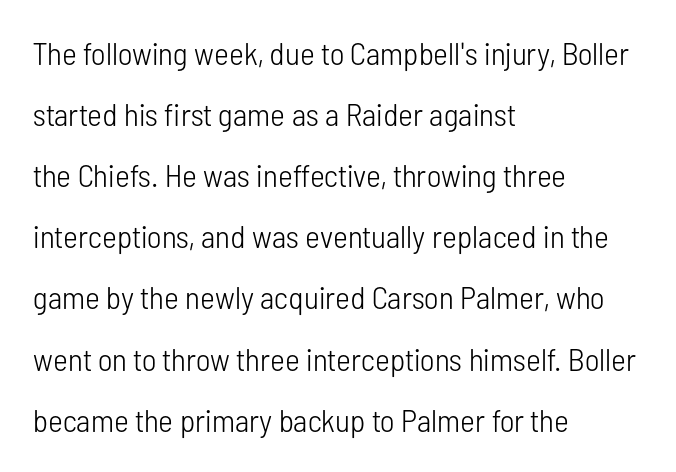
Regarding leading, the lines here are spaced well apart. The font sits on the lighter half of the weight spectrum, regular included. These lines were composed using upright roman letters. The area under the type is left untouched.
